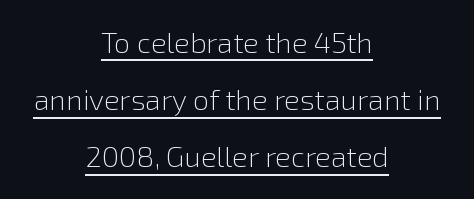
Note the varied advance widths — an 'i' is clearly narrower than an 'm'. Rendered with straight, roman letterforms. Honestly, the letter spacing is just normal — you wouldn't notice it. Stems here are at most as thick as an everyday book face. Leftover space on each line is divided equally before and after the words.
